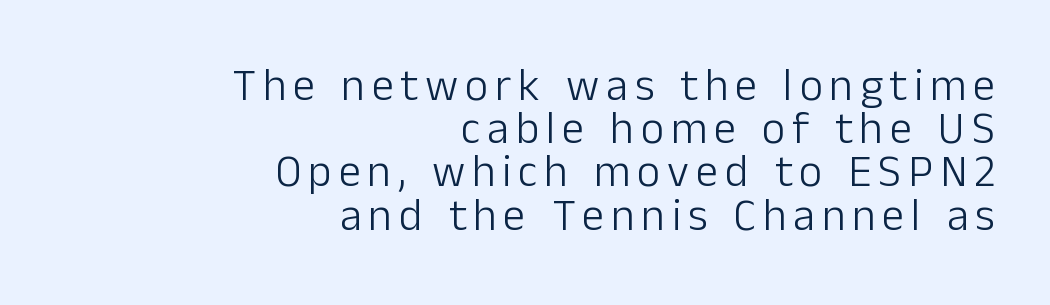
The image shows 45 px light sans-serif type, upright; set right-aligned, tight line spacing (0.96x), not underlined; low stroke contrast and a medium x-height.
